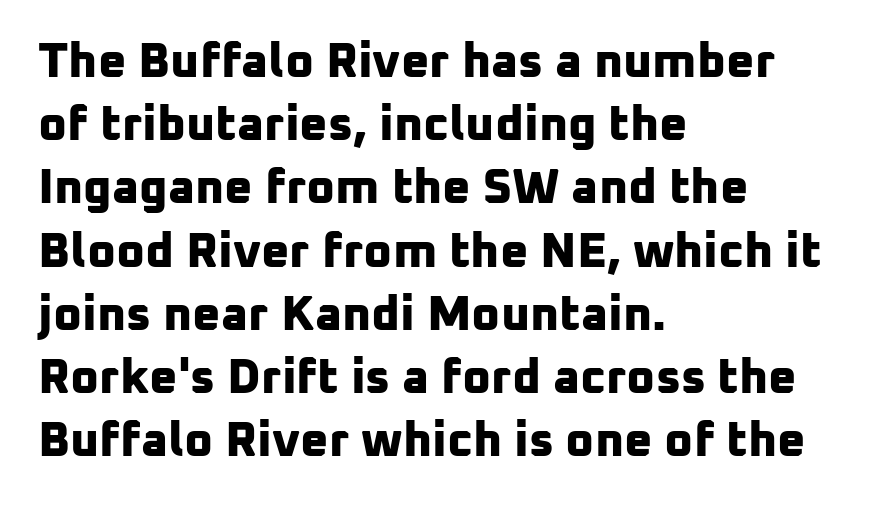
The image shows 49 px bold sans-serif type; set left-aligned, normal line spacing (1.29x), normal letter spacing, not underlined; low stroke contrast and a medium x-height.
